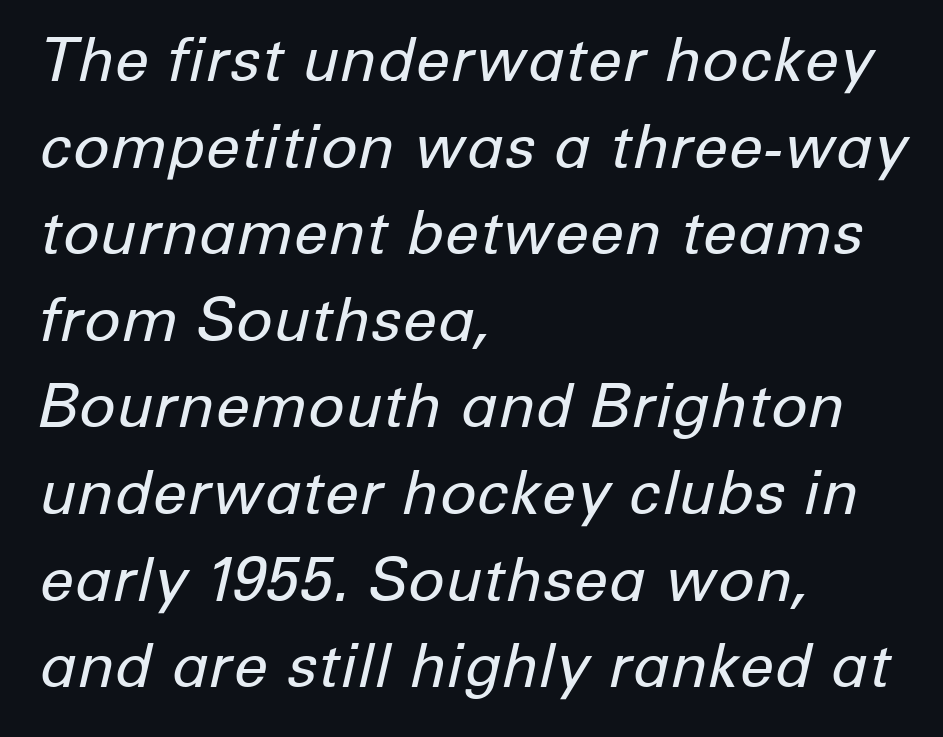
Q: Is the text bold? A: No.
Q: Is the text italic (slanted)? A: Yes, it leans right by about 12 degrees.
Q: Is the text underlined? A: No.
Q: How is the paragraph aligned? A: Left-aligned.
Q: Is the spacing between letters normal or unusually wide? A: Normal.
Q: Is the spacing between lines tight, normal or loose? A: Normal.
Q: Width (condensed, normal, or wide)? A: Normal.
Q: Stroke contrast? A: Low.
Q: x-height? A: Medium.
Q: Monospaced? A: No.
